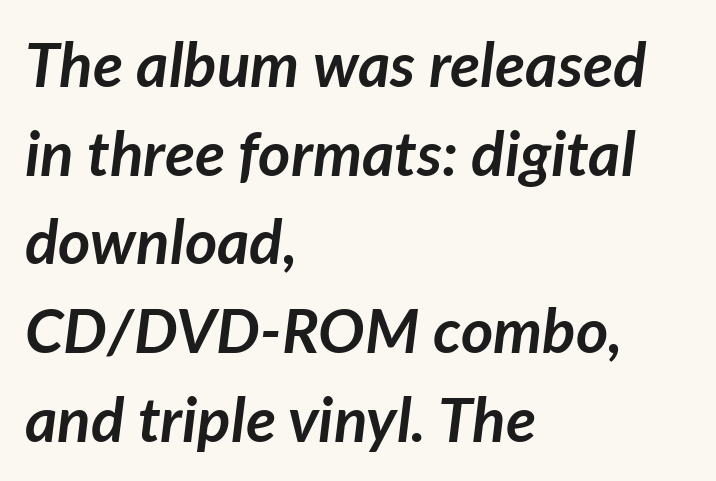
Q: Is the text bold? A: Yes.
Q: Is the text italic (slanted)? A: Yes, it leans right by about 7 degrees.
Q: Is the text underlined? A: No.
Q: How is the paragraph aligned? A: Left-aligned.
Q: Is the spacing between letters normal or unusually wide? A: Normal.
Q: Is the spacing between lines tight, normal or loose? A: Normal.
Q: Width (condensed, normal, or wide)? A: Normal.
Q: Stroke contrast? A: Low.
Q: x-height? A: Medium.
Q: Monospaced? A: No.
